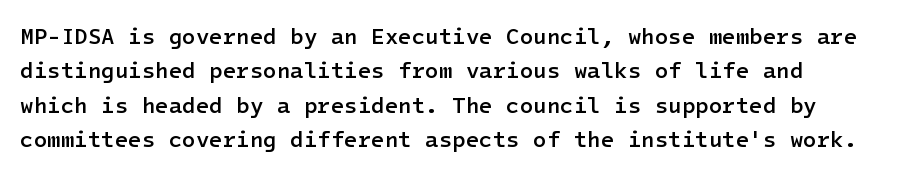
The image shows 22 px text type, upright; set normal line spacing (1.56x), normal letter spacing, not underlined.
